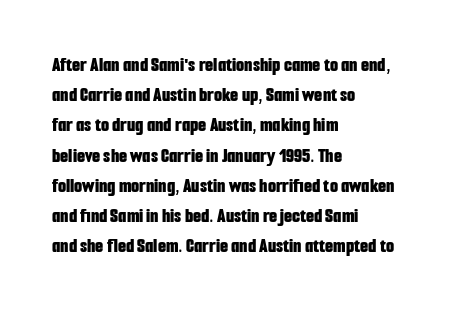
Q: Is the text bold? A: Yes.
Q: Is the text italic (slanted)? A: No, it is upright.
Q: Is the text underlined? A: No.
Q: How is the paragraph aligned? A: Left-aligned.
Q: Is the spacing between letters normal or unusually wide? A: Normal.
Q: Is the spacing between lines tight, normal or loose? A: Normal.
